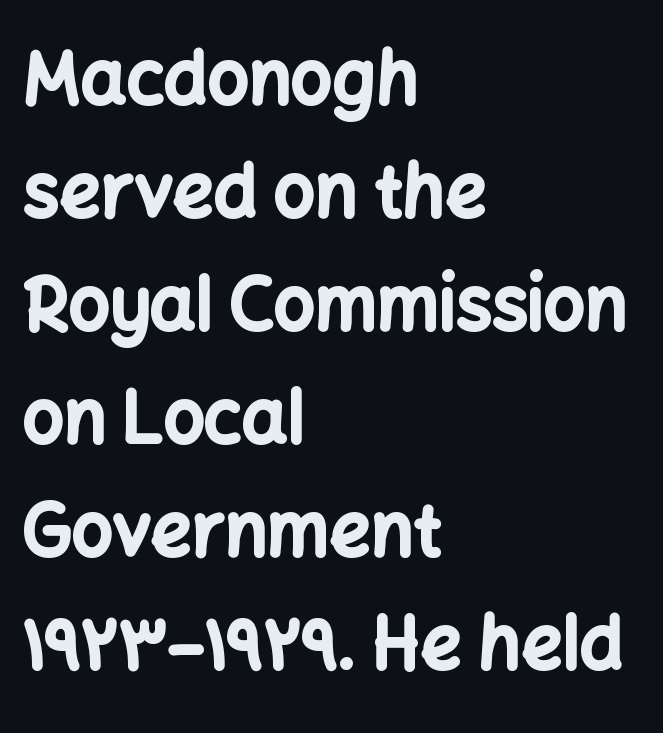
{"serif": "no", "italic": "no", "bold": "yes", "weight": "bold", "width": "normal", "stroke_contrast": "low", "x_height": "medium", "monospaced": "no", "underline": "no", "align": "left", "line_spacing": "normal", "line_spacing_ratio": 1.57, "letter_spacing": "normal", "letter_spacing_em": 0.0, "glyph_px": 72}
